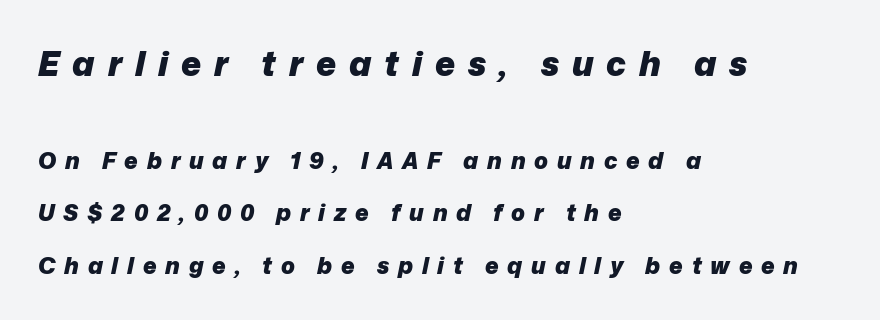
Q: Is the text bold? A: Yes.
Q: Is the text italic (slanted)? A: Yes, it leans right by about 12 degrees.
Q: Is the text underlined? A: No.
Q: How is the paragraph aligned? A: Left-aligned.
Q: Is the spacing between letters normal or unusually wide? A: Unusually wide.
Q: Is the spacing between lines tight, normal or loose? A: Loose.
Q: Which block of text is set in a larger size, the first (top) or the second (bottom)? A: The first (top) one.
Q: Width (condensed, normal, or wide)? A: Normal.
Q: Stroke contrast? A: Low.
Q: x-height? A: Medium.
Q: Monospaced? A: No.
